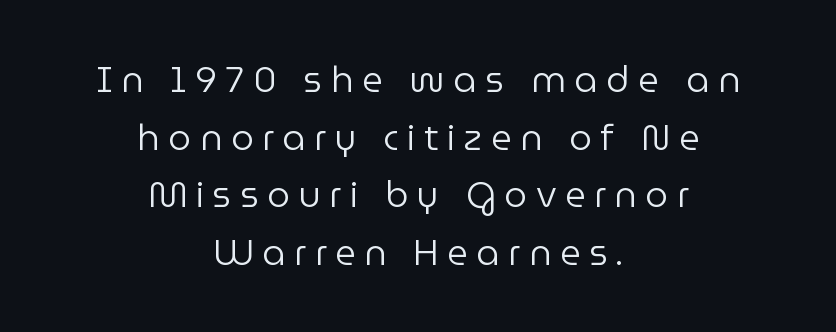
The image shows 36 px regular-weight sans-serif type, upright; set centered, normal line spacing (1.6x), unusually wide letter spacing (+0.24 em), not underlined; low stroke contrast and a medium x-height.
